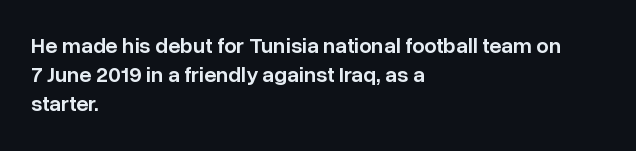
The image shows 22 px text type, upright; set left-aligned, normal line spacing (1.32x), normal letter spacing, not underlined.
